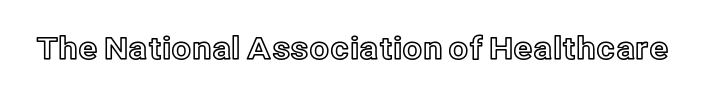
{"italic": "no", "width": "normal", "x_height": "medium", "monospaced": "no", "underline": "no", "letter_spacing": "normal", "letter_spacing_em": 0.0, "glyph_px": 31}
